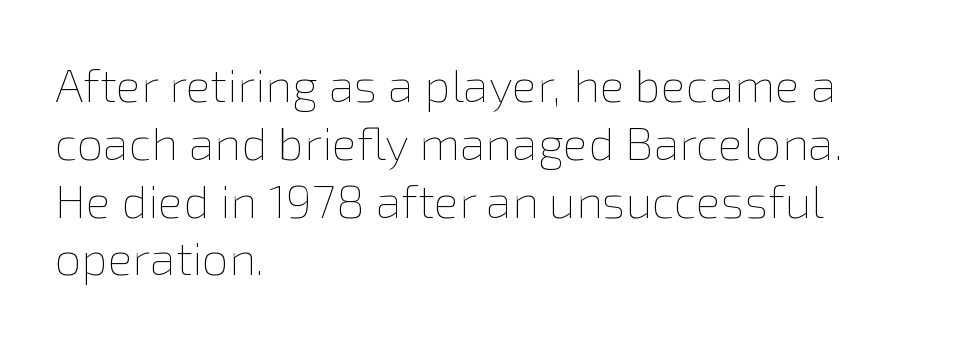
{"italic": "no", "bold": "no", "weight": "thin", "width": "normal", "stroke_contrast": "low", "x_height": "medium", "monospaced": "no", "underline": "no", "align": "left", "line_spacing_ratio": 1.23, "letter_spacing": "normal", "letter_spacing_em": 0.0, "glyph_px": 47}
